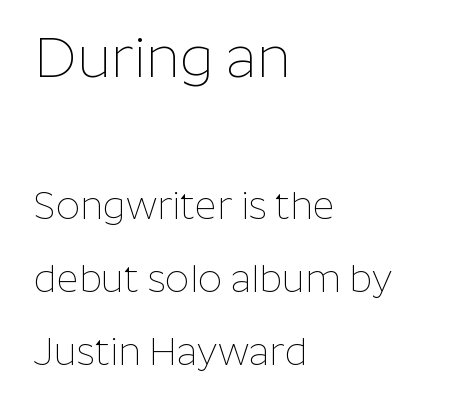
Q: Is the text bold? A: No.
Q: Is the text italic (slanted)? A: No, it is upright.
Q: Is the typeface a serif or a sans-serif typeface? A: Sans-serif.
Q: Is the text underlined? A: No.
Q: How is the paragraph aligned? A: Left-aligned.
Q: Is the spacing between letters normal or unusually wide? A: Normal.
Q: Is the spacing between lines tight, normal or loose? A: Loose.
Q: Which block of text is set in a larger size, the first (top) or the second (bottom)? A: The first (top) one.
Q: Width (condensed, normal, or wide)? A: Normal.
Q: Stroke contrast? A: Low.
Q: x-height? A: Medium.
Q: Monospaced? A: No.
